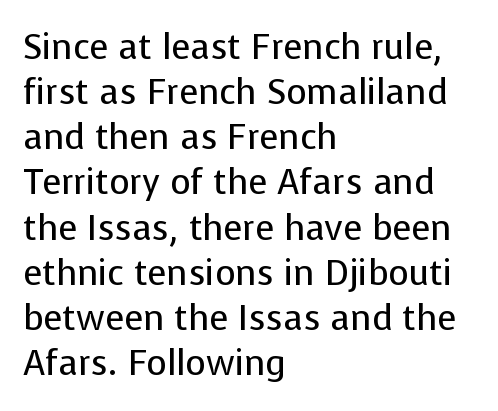
Q: Is the text bold? A: No.
Q: Is the text italic (slanted)? A: No, it is upright.
Q: Is the typeface a serif or a sans-serif typeface? A: Sans-serif.
Q: Is the text underlined? A: No.
Q: How is the paragraph aligned? A: Left-aligned.
Q: Is the spacing between letters normal or unusually wide? A: Normal.
Q: Is the spacing between lines tight, normal or loose? A: Normal.
Q: Width (condensed, normal, or wide)? A: Normal.
Q: Stroke contrast? A: Low.
Q: x-height? A: Medium.
Q: Monospaced? A: No.
